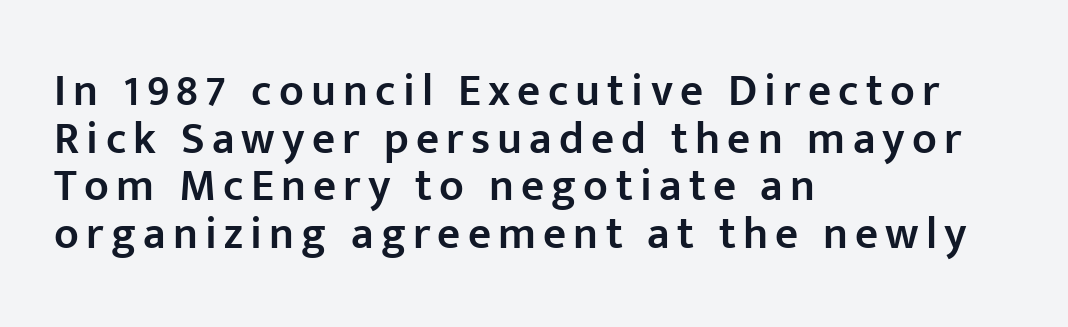
{"serif": "no", "italic": "no", "bold": "semi", "weight": "semibold", "width": "normal", "stroke_contrast": "low", "x_height": "medium", "monospaced": "no", "underline": "no", "align": "left", "line_spacing": "tight", "line_spacing_ratio": 1.06, "glyph_px": 45}
